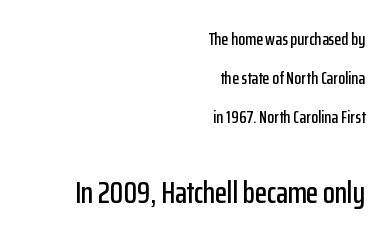
The letters sit at their default tracking, neither squeezed nor spread. The rendering uses a large line-height, opening up the rows. The face used here is proportionally spaced, like ordinary book or web type. No italicization has been applied; the sample stays upright. The font family rendered here belongs to the sans-serif group. Each row of text sits above clean, open space.
